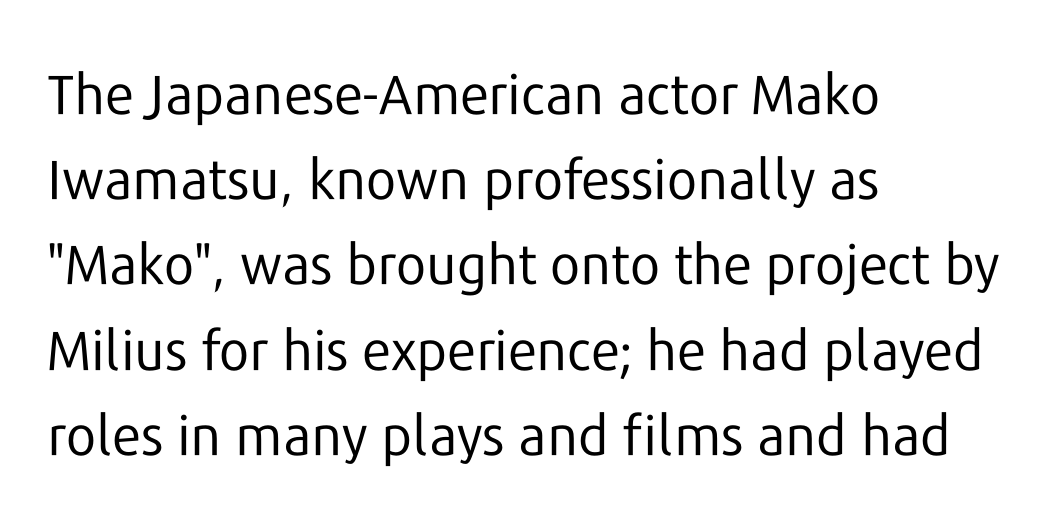
Q: Is the text bold? A: No.
Q: Is the text italic (slanted)? A: No, it is upright.
Q: Is the typeface a serif or a sans-serif typeface? A: Sans-serif.
Q: Is the text underlined? A: No.
Q: How is the paragraph aligned? A: Left-aligned.
Q: Is the spacing between letters normal or unusually wide? A: Normal.
Q: Is the spacing between lines tight, normal or loose? A: Normal.
Q: Width (condensed, normal, or wide)? A: Normal.
Q: Stroke contrast? A: Low.
Q: x-height? A: Medium.
Q: Monospaced? A: No.
